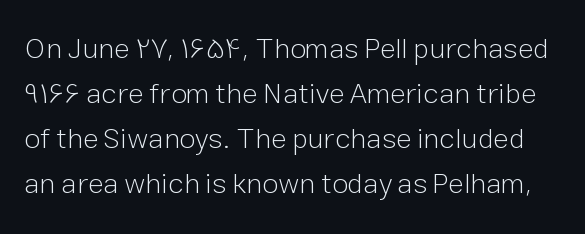
What kind of face is this? One without serifs — a sans. Here the designer chose a conventional face with non-uniform glyph widths. No extra ink here — the face is not bold. Underlining? Definitely not there.
